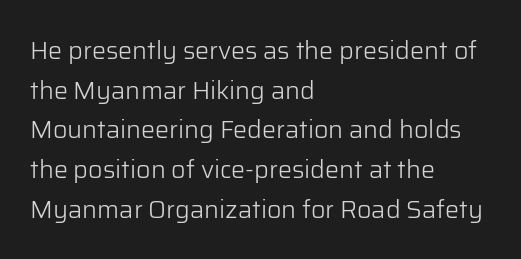
No italicization has been applied; the sample stays upright. Which margin do the lines hug? The left one — the right edge is uneven. Interline gaps are of average width in this sample. Descender tails drop into unmarked territory.
